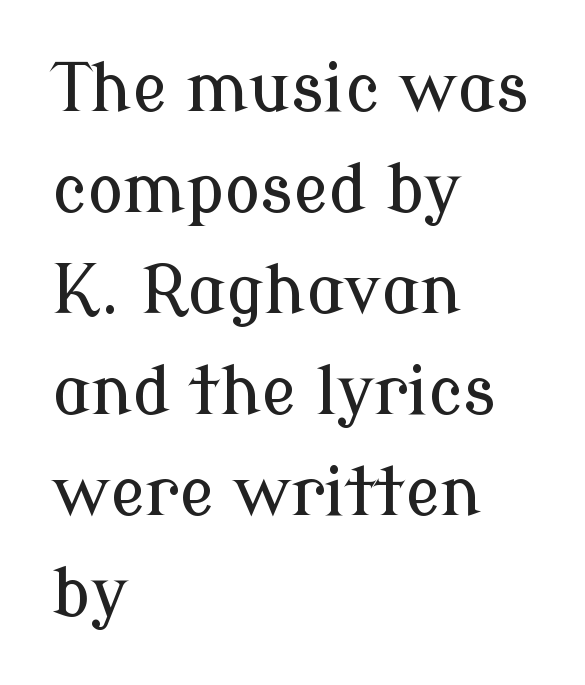
Q: Is the text italic (slanted)? A: No, it is upright.
Q: Is the typeface a serif or a sans-serif typeface? A: Serif.
Q: Is the text underlined? A: No.
Q: How is the paragraph aligned? A: Left-aligned.
Q: Is the spacing between letters normal or unusually wide? A: Normal.
Q: Is the spacing between lines tight, normal or loose? A: Normal.
Q: Width (condensed, normal, or wide)? A: Normal.
Q: Stroke contrast? A: Low.
Q: x-height? A: Medium.
Q: Monospaced? A: No.
